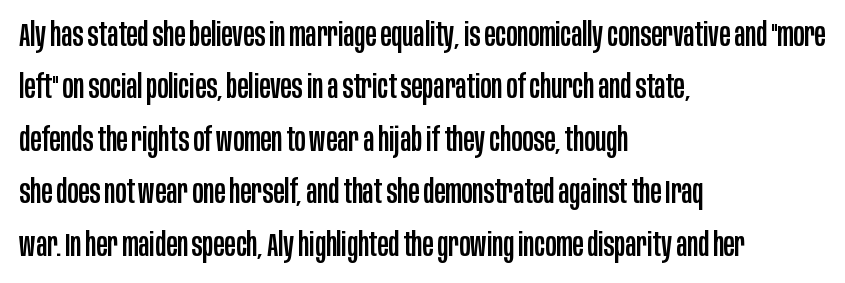
Here the designer chose a conventional face with non-uniform glyph widths. Vertical strokes here are truly vertical. Observe the absence of serifs on each vertical stroke in this sample. Only glyphs here, with clear space below each row. Which margin do the lines hug? The left one — the right edge is uneven. These lines keep a tight, regular rhythm from letter to letter.
